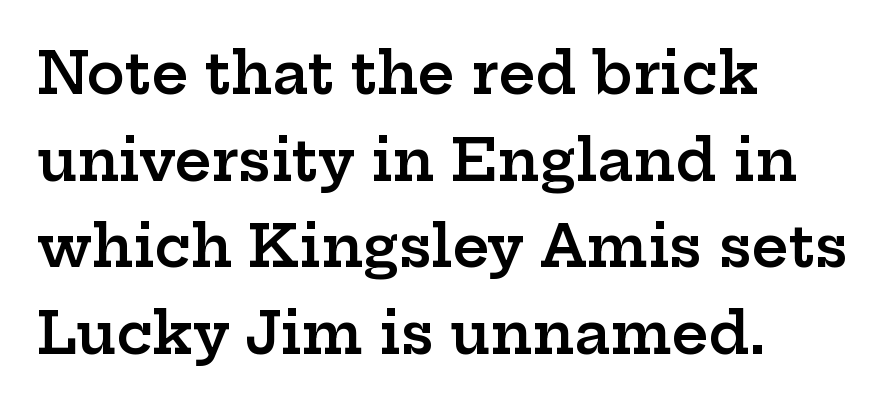
Q: Is the text bold? A: Semi-bold.
Q: Is the text italic (slanted)? A: No, it is upright.
Q: Is the typeface a serif or a sans-serif typeface? A: Serif.
Q: Is the text underlined? A: No.
Q: How is the paragraph aligned? A: Left-aligned.
Q: Is the spacing between letters normal or unusually wide? A: Normal.
Q: Is the spacing between lines tight, normal or loose? A: Normal.
Q: Width (condensed, normal, or wide)? A: Wide.
Q: Stroke contrast? A: Low.
Q: x-height? A: Medium.
Q: Monospaced? A: No.
